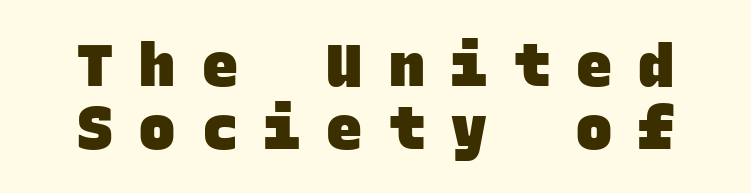
Q: Is the text bold? A: Yes.
Q: Is the typeface a serif or a sans-serif typeface? A: Sans-serif.
Q: Is the text underlined? A: No.
Q: Is the spacing between letters normal or unusually wide? A: Unusually wide.
Q: Is the spacing between lines tight, normal or loose? A: Tight.
Q: Width (condensed, normal, or wide)? A: Normal.
Q: Stroke contrast? A: Low.
Q: x-height? A: Large.
Q: Monospaced? A: Yes.
